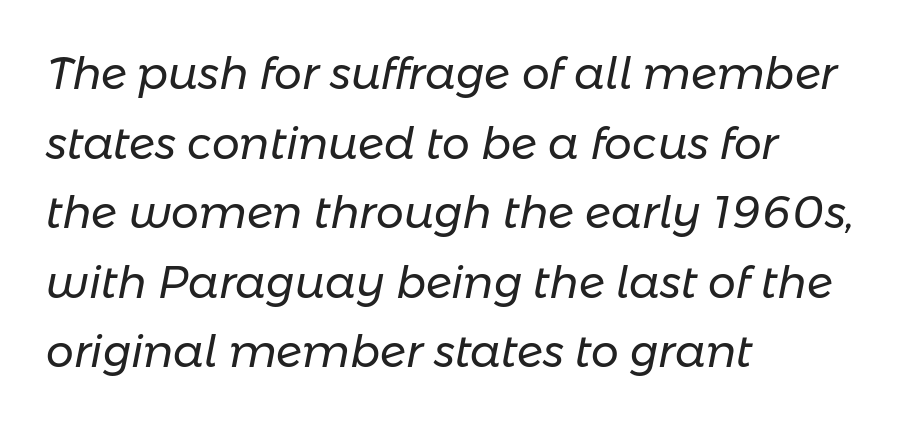
Looking at the ascenders, they clearly lean. The vertical gap from one line to the next is medium. Is this a fixed-width face? No — the glyphs have proportional, varying widths. Which margin do the lines hug? The left one — the right edge is uneven. Letters rest on an invisible, unmarked baseline. Each word holds together tightly as a unit, with standard inter-letter gaps.
